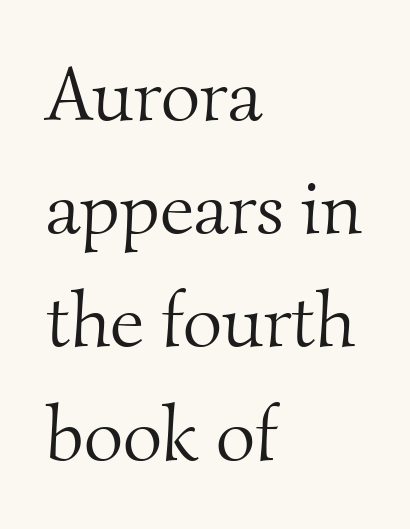
{"serif": "yes", "bold": "no", "weight": "light", "width": "normal", "stroke_contrast": "medium", "x_height": "small", "monospaced": "no", "underline": "no", "align": "left", "line_spacing": "normal", "line_spacing_ratio": 1.49, "letter_spacing": "normal", "letter_spacing_em": 0.0, "glyph_px": 76}
